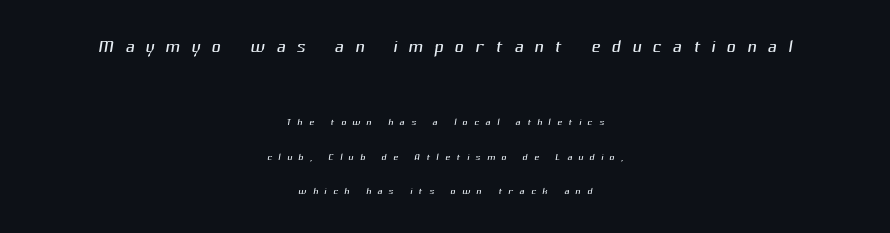
The image shows 25 px text type; set centered, loose line spacing (2.45x), unusually wide letter spacing (+0.45 em), not underlined; the first (top) block is 1.79x larger.
